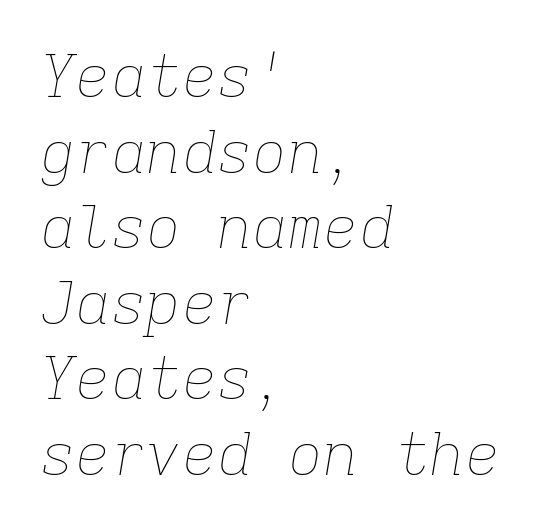
The compositor pushed each line to the left boundary. Letter spacing: default. Stem width sits at or under what a default text font uses. Beneath every word, the page is bare. Would a proofreader flag this as italicized? Yes. Reading down the column, the eye jumps a familiar distance to each next line.
